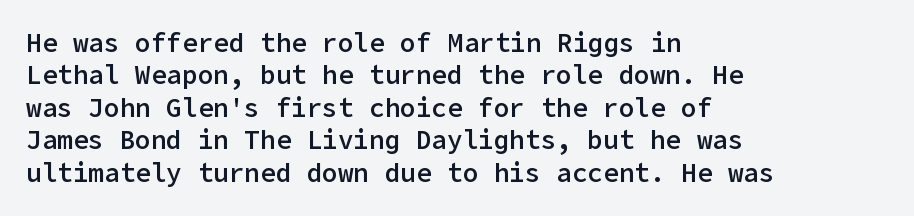
{"italic": "no", "bold": "semi", "underline": "no", "align": "left", "line_spacing": "normal", "line_spacing_ratio": 1.25, "letter_spacing": "normal", "letter_spacing_em": 0.0, "glyph_px": 26}
